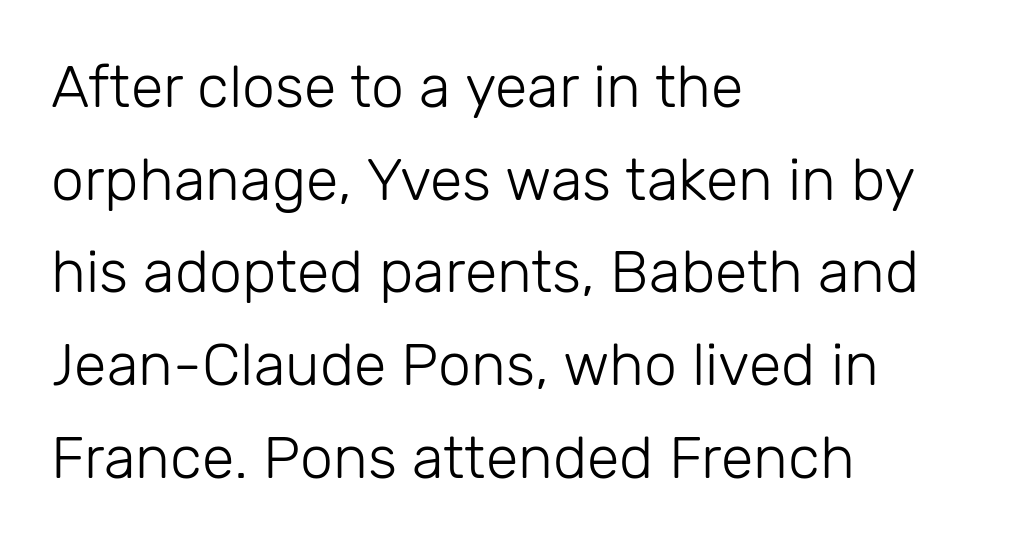
{"serif": "no", "italic": "no", "bold": "no", "weight": "light", "width": "normal", "stroke_contrast": "low", "x_height": "medium", "monospaced": "no", "underline": "no", "align": "left", "line_spacing": "normal", "line_spacing_ratio": 1.57, "letter_spacing": "normal", "letter_spacing_em": 0.0, "glyph_px": 59}
